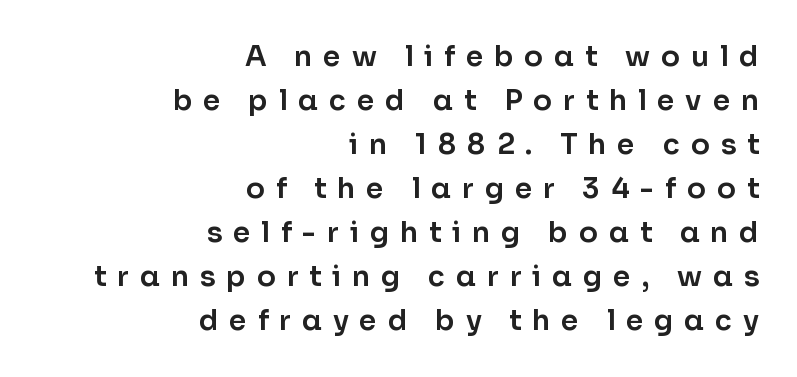
Q: Is the text italic (slanted)? A: No, it is upright.
Q: Is the typeface a serif or a sans-serif typeface? A: Sans-serif.
Q: Is the text underlined? A: No.
Q: How is the paragraph aligned? A: Right-aligned.
Q: Is the spacing between letters normal or unusually wide? A: Unusually wide.
Q: Is the spacing between lines tight, normal or loose? A: Normal.
Q: Width (condensed, normal, or wide)? A: Normal.
Q: Stroke contrast? A: Low.
Q: x-height? A: Medium.
Q: Monospaced? A: No.
